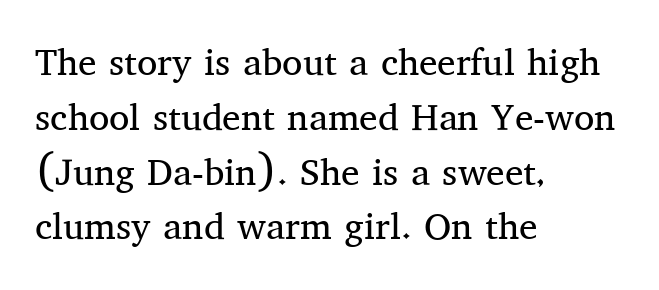
In terms of posture, this sample is upright. Honestly, the row spacing looks completely unremarkable. The words here are not underlined. Check where the strokes stop: tiny serifs finish them off.
